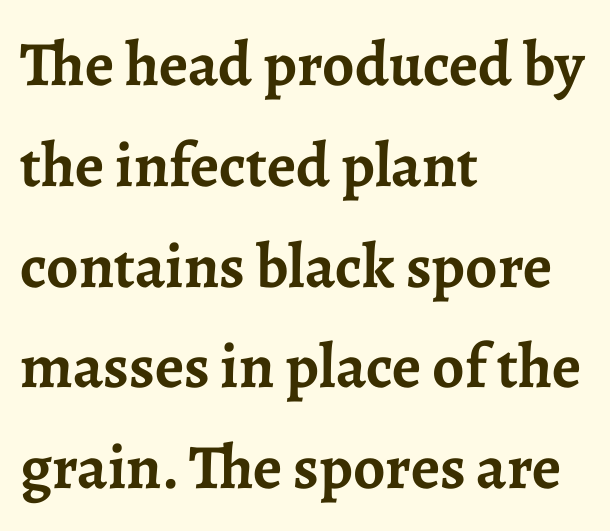
Q: Is the text bold? A: Yes.
Q: Is the text italic (slanted)? A: No, it is upright.
Q: Is the typeface a serif or a sans-serif typeface? A: Serif.
Q: Is the text underlined? A: No.
Q: How is the paragraph aligned? A: Left-aligned.
Q: Is the spacing between letters normal or unusually wide? A: Normal.
Q: Is the spacing between lines tight, normal or loose? A: Normal.
Q: Width (condensed, normal, or wide)? A: Normal.
Q: Stroke contrast? A: Low.
Q: x-height? A: Medium.
Q: Monospaced? A: No.
